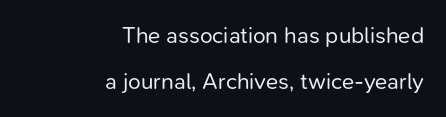
Unbolded letterforms with no extra heft. Does the lettering tilt? It doesn't — this is upright. The type is set solid horizontally, with unmodified tracking. Rows of type keep a wide berth in the vertical direction. Which margin do the lines hug? The right one — the left edge is uneven. Underlining? Definitely not there.
